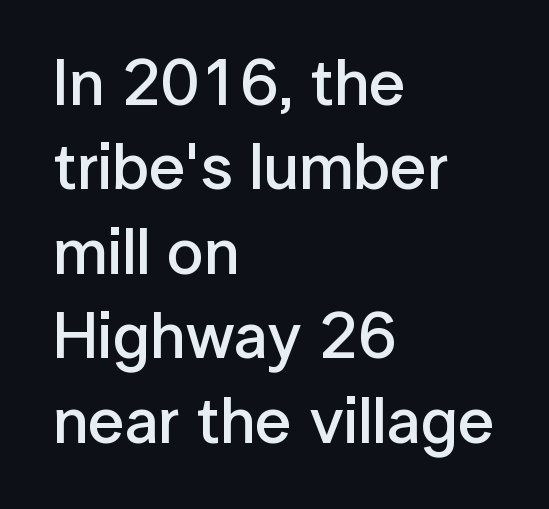
Note the varied advance widths — an 'i' is clearly narrower than an 'm'. You could call the tracking neutral — neither tight nor loose. Check where the strokes stop: nothing finishes them off — pure sans. These words are printed semibold, heavier than regular yet not bold. Descenders are the only things crossing below the line.
